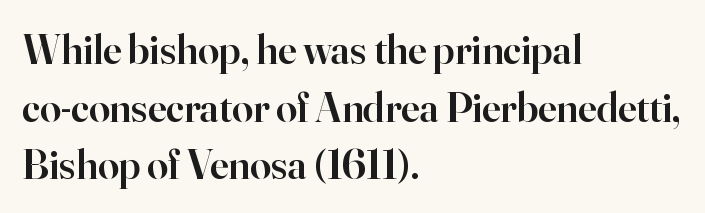
Notice the strokes are somewhat thickened but not fully heavy: this is a semibold. A typesetter would call this zero additional tracking. A normal amount of white space separates one row of letters from the next. The face used here is proportionally spaced, like ordinary book or web type. The paragraph has a hard left edge and a soft right edge.
